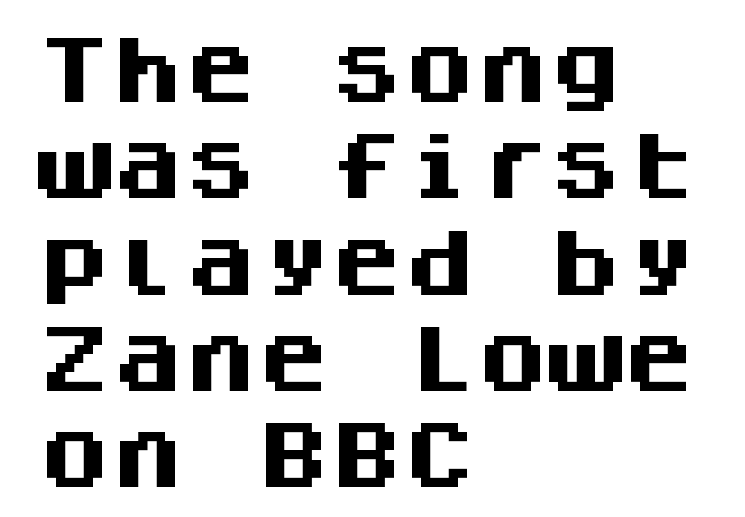
Vertically, the passage feels balanced, rows spaced as you'd expect. Does the weight exceed regular? Yes, all the way to bold. A sans-serif font was chosen for this passage. Note the uniform advance width — an 'i' takes as much space as an 'm'.
